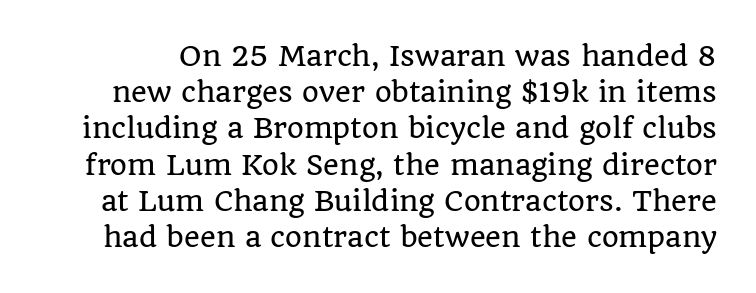
Q: Is the text italic (slanted)? A: No, it is upright.
Q: Is the text underlined? A: No.
Q: Is the spacing between letters normal or unusually wide? A: Normal.
Q: Is the spacing between lines tight, normal or loose? A: Normal.
